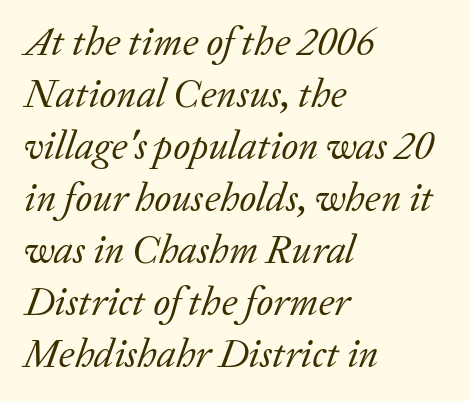
{"serif": "yes", "italic": "yes", "lean": "right", "slant_degrees": 20, "bold": "no", "weight": "regular", "width": "normal", "stroke_contrast": "low", "x_height": "medium", "monospaced": "no", "underline": "no", "align": "left", "line_spacing": "normal", "line_spacing_ratio": 1.3, "letter_spacing": "normal", "letter_spacing_em": 0.0, "glyph_px": 40}
